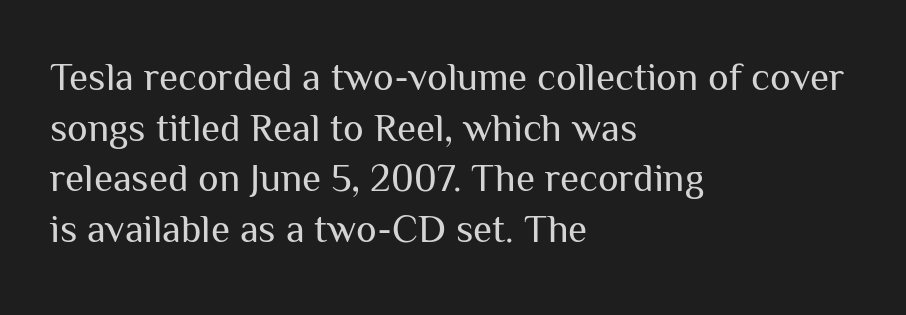
{"serif": "no", "italic": "no", "bold": "no", "weight": "regular", "width": "normal", "stroke_contrast": "medium", "x_height": "medium", "monospaced": "no", "underline": "no", "align": "left", "line_spacing": "normal", "line_spacing_ratio": 1.3, "letter_spacing": "normal", "letter_spacing_em": 0.0, "glyph_px": 39}
